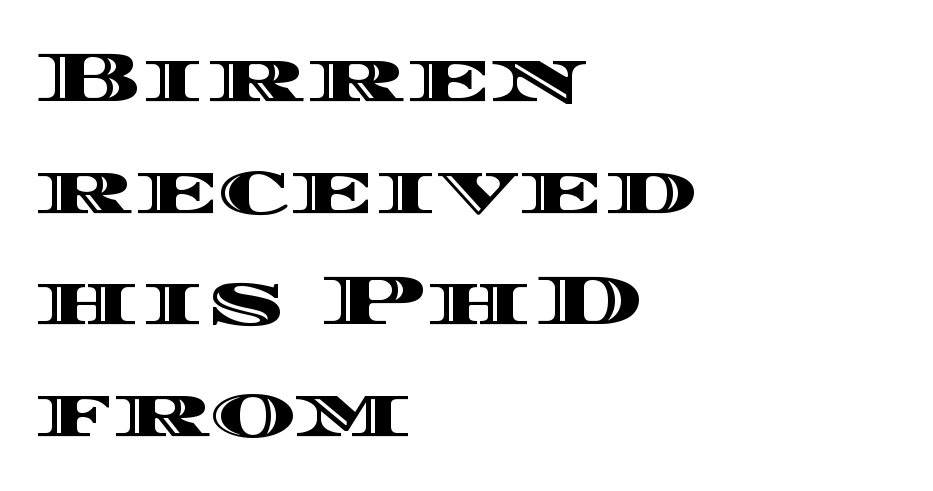
Q: Is the text italic (slanted)? A: No, it is upright.
Q: Is the text underlined? A: No.
Q: How is the paragraph aligned? A: Left-aligned.
Q: Is the spacing between letters normal or unusually wide? A: Normal.
Q: Is the spacing between lines tight, normal or loose? A: Normal.
Q: Width (condensed, normal, or wide)? A: Wide.
Q: x-height? A: Large.
Q: Monospaced? A: No.
